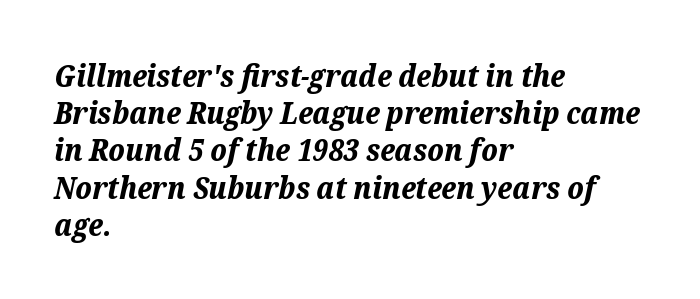
Q: Is the text bold? A: Yes.
Q: Is the text italic (slanted)? A: Yes, it leans right by about 12 degrees.
Q: Is the text underlined? A: No.
Q: How is the paragraph aligned? A: Left-aligned.
Q: Is the spacing between letters normal or unusually wide? A: Normal.
Q: Width (condensed, normal, or wide)? A: Normal.
Q: Stroke contrast? A: Medium.
Q: x-height? A: Medium.
Q: Monospaced? A: No.
